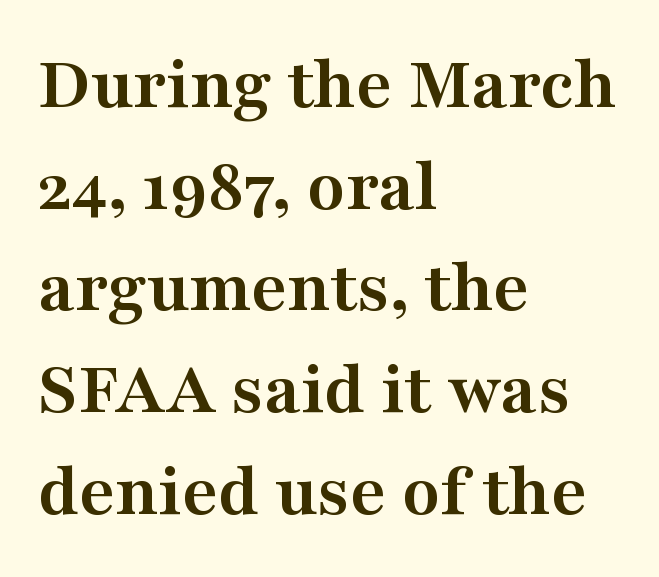
Each new line begins a customary step beneath the previous one. Proportional: the letters do not fall into vertical columns. Does the type have serifs? Yes, each stem ends in a small foot. Standard letterfit; no display-style spreading of the glyphs. Caption: multi-line text, flush left, ragged right. It's the straight-up-and-down kind of type.
